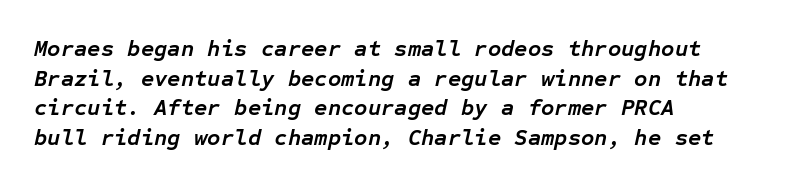
Check under the words: just untouched page. You can tell it's italic because the verticals aren't actually vertical. Caption: multi-line text, flush left, ragged right. Characters follow at the spacing the type designer built in. Every letter is thick-stroked: bold, no question.
